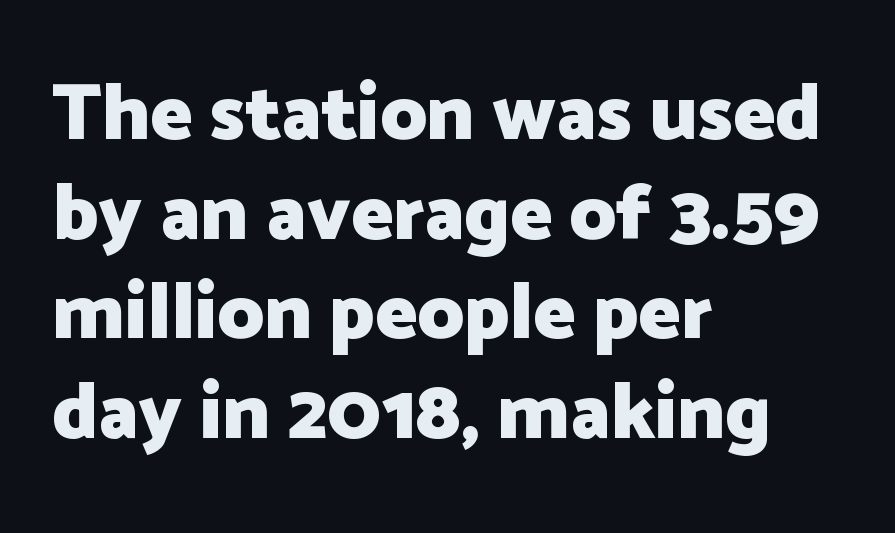
The image shows 79 px heavy sans-serif type, upright; set left-aligned, normal line spacing (1.26x), normal letter spacing, not underlined; low stroke contrast and a medium x-height.
